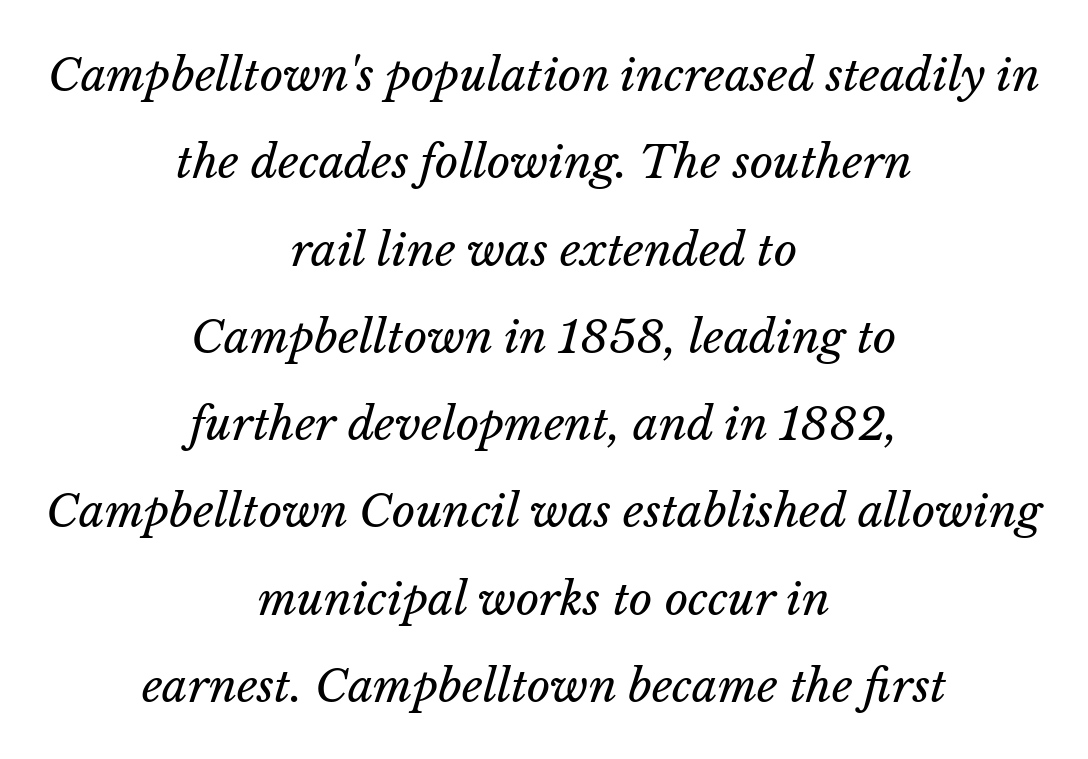
{"italic": "yes", "lean": "right", "slant_degrees": 14, "bold": "no", "weight": "regular", "width": "normal", "stroke_contrast": "low", "x_height": "medium", "monospaced": "no", "underline": "no", "align": "center", "line_spacing": "loose", "line_spacing_ratio": 1.94, "letter_spacing": "normal", "letter_spacing_em": 0.0, "glyph_px": 45}
